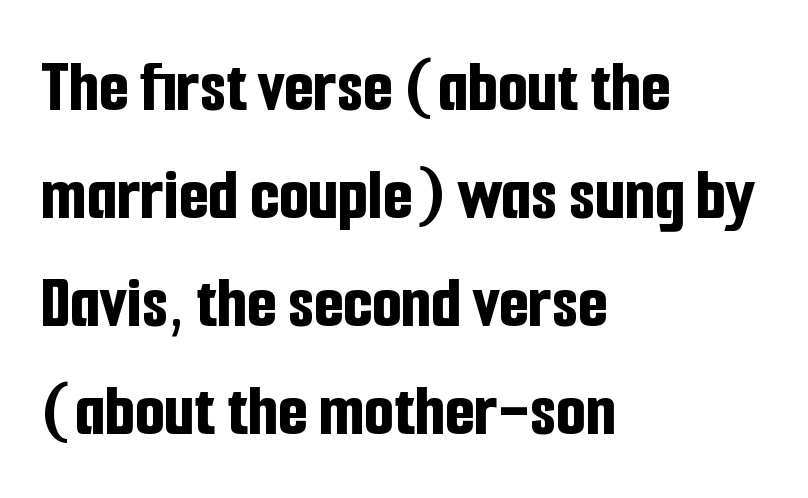
The type is set solid horizontally, with unmodified tracking. As a designer I'd log this as weight 700, bold. One glance says typical: line gaps are just what's usual. Varying glyph widths throughout — classic text-font behaviour. Ascenders rise straight up at ninety degrees. The type family on display is of the sans-serif kind.
